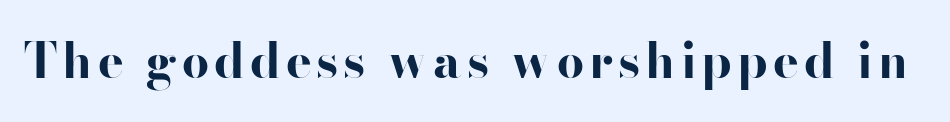
Unlike a traditional serif, this face leaves its strokes unadorned. Varying glyph widths throughout — classic text-font behaviour. Plenty of ink on the page — the face is bold. The letters stand straight up with perfectly vertical stems. Any mark beneath the type? The region is blank.
